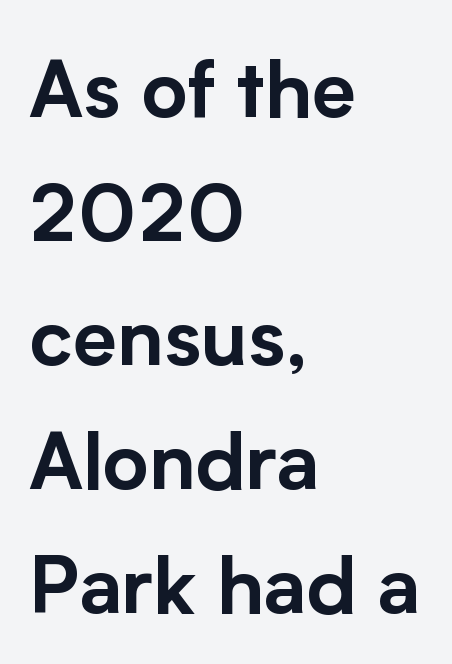
The image shows 79 px sans-serif type, upright; set left-aligned, normal line spacing (1.57x), normal letter spacing, not underlined; low stroke contrast and a medium x-height.
